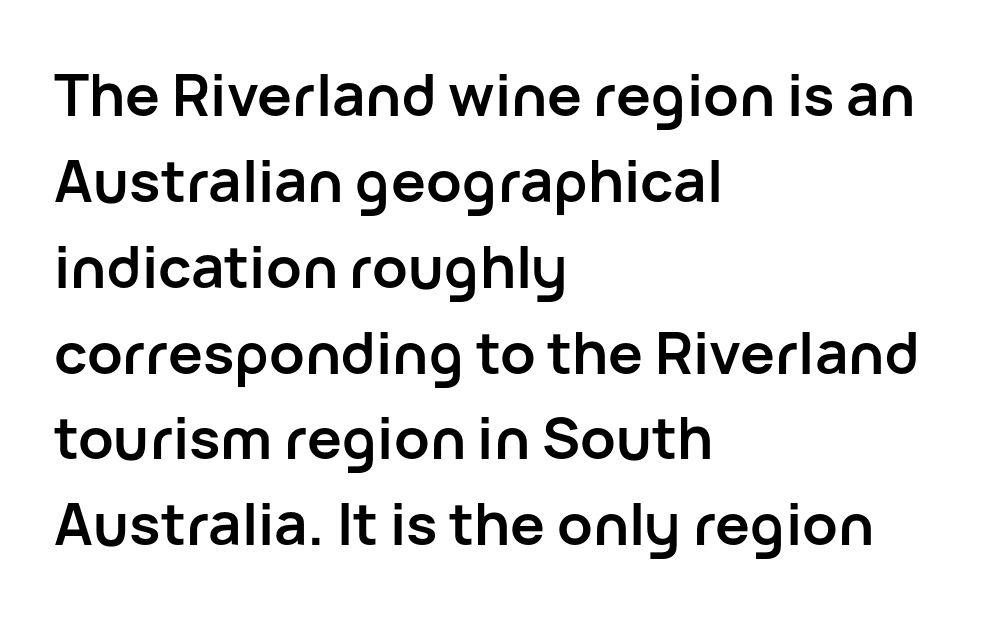
{"serif": "no", "italic": "no", "bold": "yes", "weight": "semibold", "width": "normal", "stroke_contrast": "low", "x_height": "medium", "monospaced": "no", "underline": "no", "align": "left", "line_spacing": "normal", "line_spacing_ratio": 1.48, "letter_spacing": "normal", "letter_spacing_em": 0.0, "glyph_px": 58}
